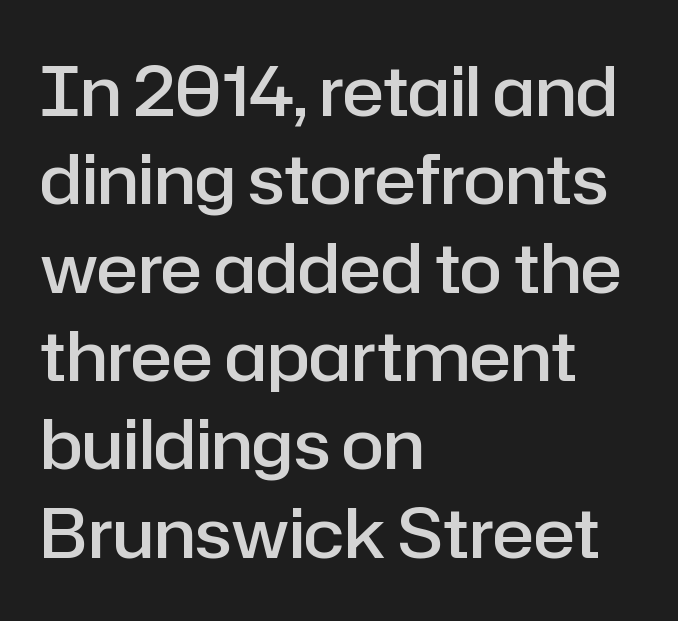
The image shows 69 px semibold sans-serif type, upright; set left-aligned, normal line spacing (1.28x), normal letter spacing, not underlined; low stroke contrast and a medium x-height.
